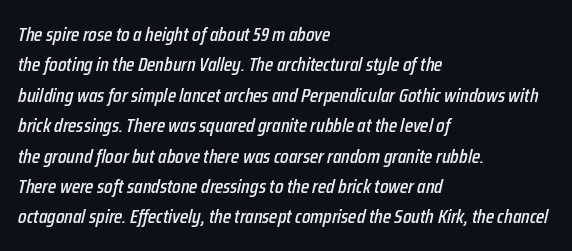
Q: Is the text italic (slanted)? A: Yes, it leans right by about 12 degrees.
Q: Is the text underlined? A: No.
Q: How is the paragraph aligned? A: Left-aligned.
Q: Is the spacing between letters normal or unusually wide? A: Normal.
Q: Is the spacing between lines tight, normal or loose? A: Normal.
